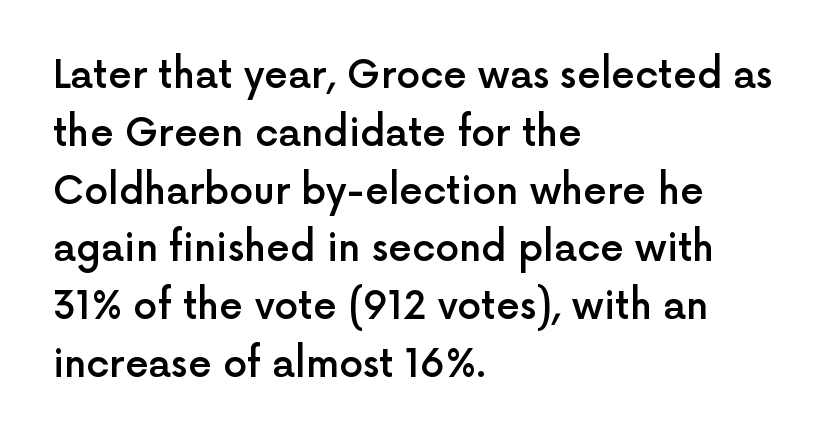
Inter-character spacing is left at the font's built-in metrics. Is this a sans? Yes — the strokes have no serifs. Whoever set this chose a conventional vertical rhythm. This rendering uses left alignment, leaving the right contour irregular. Check under the words: just untouched page. Characters remain perfectly vertical along every line.
